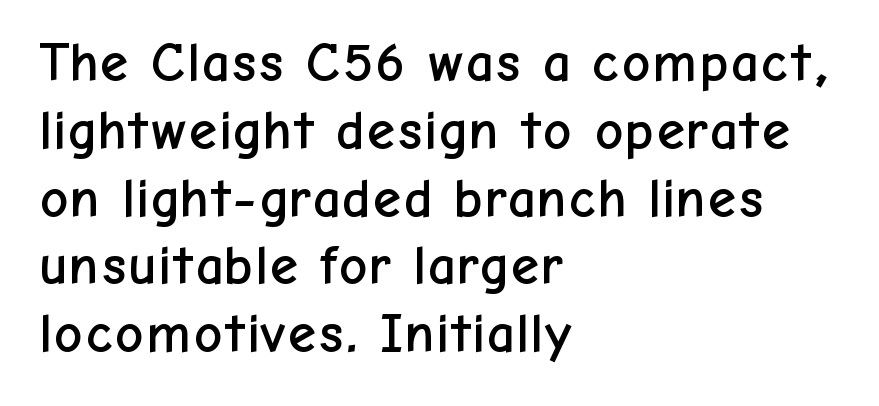
Q: Is the text italic (slanted)? A: No, it is upright.
Q: Is the typeface a serif or a sans-serif typeface? A: Sans-serif.
Q: Is the text underlined? A: No.
Q: How is the paragraph aligned? A: Left-aligned.
Q: Is the spacing between letters normal or unusually wide? A: Normal.
Q: Width (condensed, normal, or wide)? A: Normal.
Q: Stroke contrast? A: Low.
Q: x-height? A: Medium.
Q: Monospaced? A: No.
